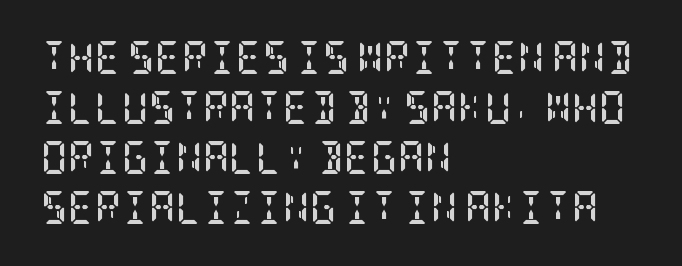
The sample has been set heavy, in full bold. Successive baselines arrive at the customary interval. This sample uses plain, unmodified letter spacing. The type family on display is of the serif kind.
